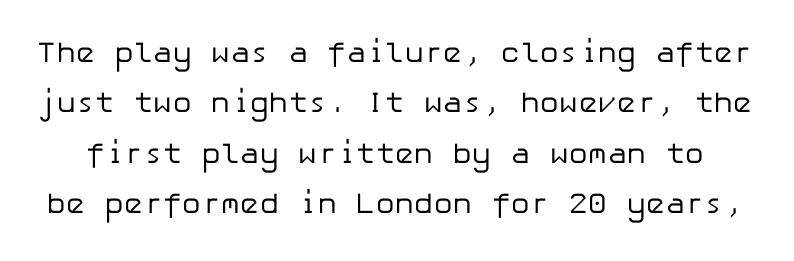
The image shows 29 px regular-weight sans-serif type, upright; set line spacing 1.74x, normal letter spacing, not underlined; low stroke contrast and a medium x-height.
